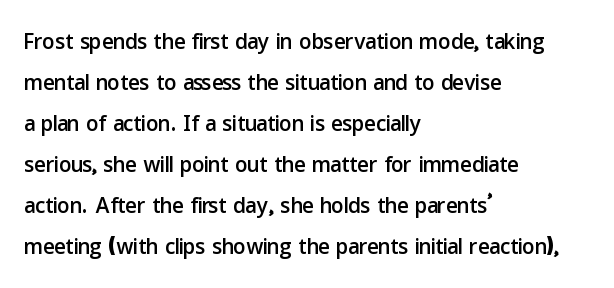
Q: Is the text italic (slanted)? A: No, it is upright.
Q: Is the typeface a serif or a sans-serif typeface? A: Sans-serif.
Q: Is the text underlined? A: No.
Q: How is the paragraph aligned? A: Left-aligned.
Q: Is the spacing between letters normal or unusually wide? A: Normal.
Q: Is the spacing between lines tight, normal or loose? A: Normal.
Q: Width (condensed, normal, or wide)? A: Normal.
Q: Stroke contrast? A: Low.
Q: x-height? A: Medium.
Q: Monospaced? A: No.
